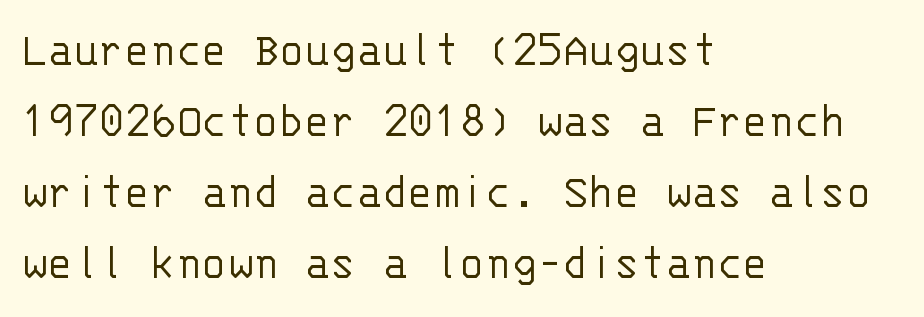
The image shows 53 px light sans-serif type, upright, monospaced; set left-aligned, normal line spacing (1.34x), normal letter spacing, not underlined; low stroke contrast and a large x-height.
